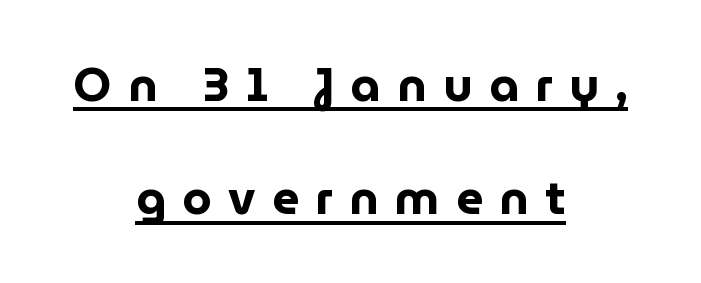
Q: Is the text bold? A: Yes.
Q: Is the text italic (slanted)? A: No, it is upright.
Q: Is the typeface a serif or a sans-serif typeface? A: Sans-serif.
Q: Is the text underlined? A: Yes.
Q: How is the paragraph aligned? A: Centered.
Q: Is the spacing between letters normal or unusually wide? A: Unusually wide.
Q: Is the spacing between lines tight, normal or loose? A: Loose.
Q: Width (condensed, normal, or wide)? A: Normal.
Q: Stroke contrast? A: Low.
Q: x-height? A: Medium.
Q: Monospaced? A: No.
